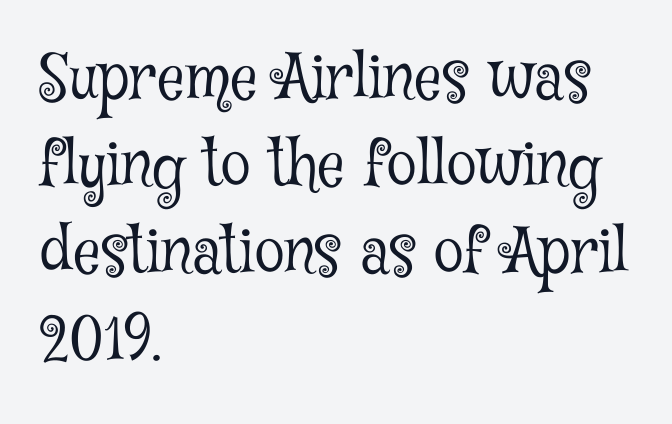
The image shows 61 px light, condensed serif type, upright; set left-aligned, normal line spacing (1.43x), normal letter spacing, not underlined; low stroke contrast and a medium x-height.
